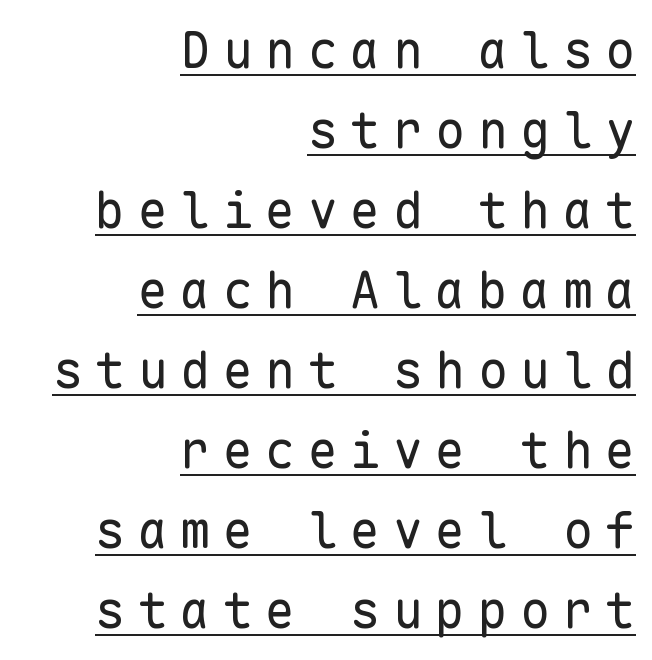
Looks like someone drew a line under every word here. A quiet, ordinary-to-light weight characterises the typeface. Check where the strokes stop: nothing finishes them off — pure sans. Line spacing here is normal.
